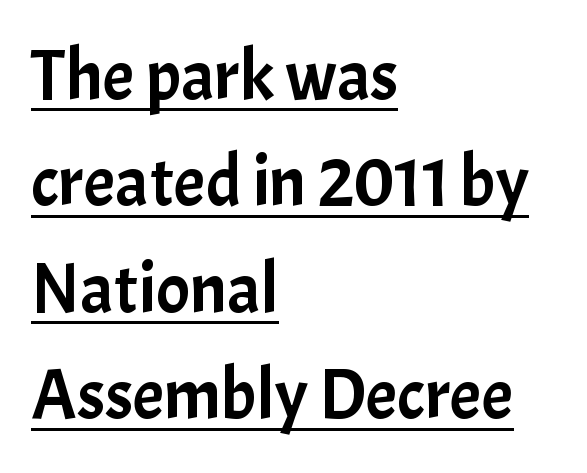
The image shows 71 px sans-serif type, upright; set left-aligned, normal line spacing (1.5x), normal letter spacing, underlined; low stroke contrast and a medium x-height.
